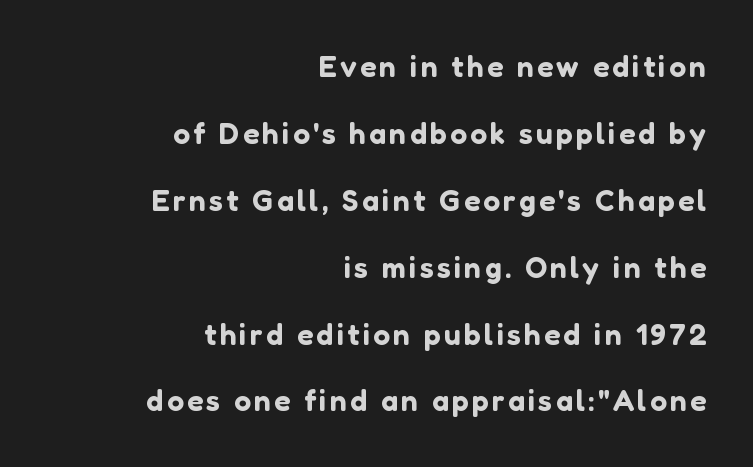
The image shows 30 px sans-serif type, upright; set right-aligned, loose line spacing (2.23x), not underlined; low stroke contrast and a medium x-height.
